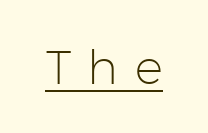
Q: Is the text bold? A: No.
Q: Is the text italic (slanted)? A: No, it is upright.
Q: Is the typeface a serif or a sans-serif typeface? A: Sans-serif.
Q: Is the text underlined? A: Yes.
Q: Is the spacing between letters normal or unusually wide? A: Unusually wide.
Q: Width (condensed, normal, or wide)? A: Normal.
Q: Stroke contrast? A: Low.
Q: x-height? A: Medium.
Q: Monospaced? A: No.
